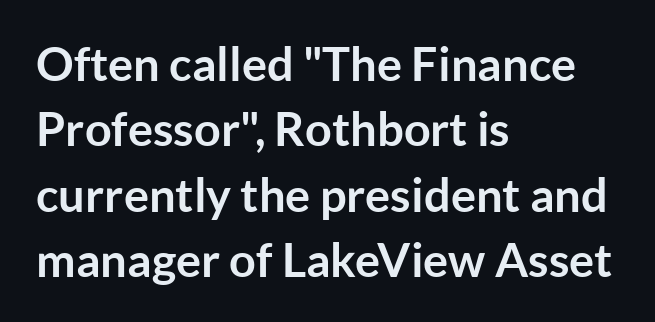
{"serif": "no", "italic": "no", "bold": "yes", "weight": "semibold", "width": "normal", "stroke_contrast": "low", "x_height": "medium", "monospaced": "no", "underline": "no", "align": "left", "line_spacing": "normal", "line_spacing_ratio": 1.39, "letter_spacing": "normal", "letter_spacing_em": 0.0, "glyph_px": 47}
